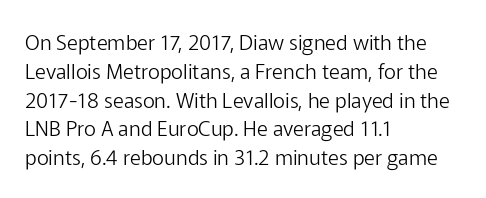
Q: Is the text bold? A: No.
Q: Is the text italic (slanted)? A: No, it is upright.
Q: Is the text underlined? A: No.
Q: How is the paragraph aligned? A: Left-aligned.
Q: Is the spacing between letters normal or unusually wide? A: Normal.
Q: Is the spacing between lines tight, normal or loose? A: Normal.
